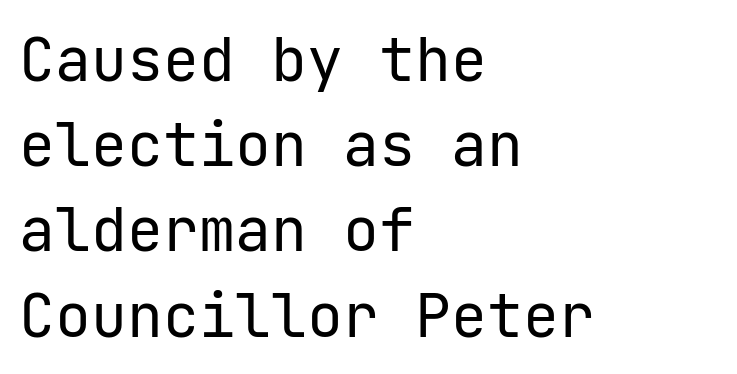
Stroke mass is kept to a normal reading level or below. A student would call this left alignment; a typographer would say flush left, rag right. Evenly set lines give the paragraph a standard silhouette. Descenders hang freely into open space.
